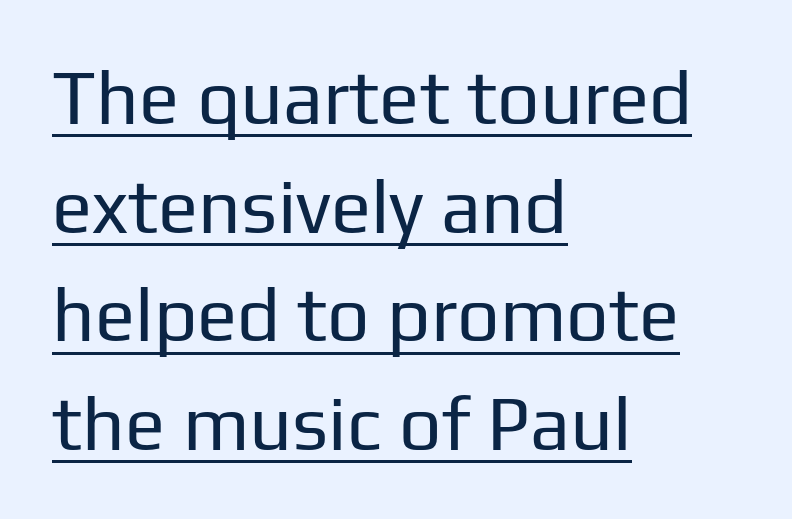
The image shows 75 px regular-weight sans-serif type, upright; set left-aligned, normal line spacing (1.45x), normal letter spacing, underlined; low stroke contrast and a medium x-height.
